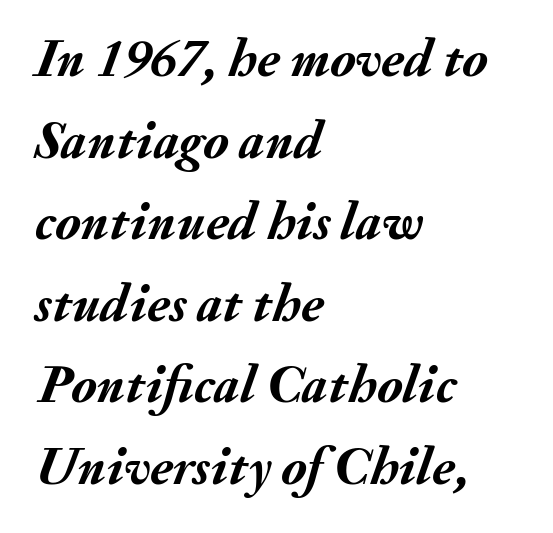
The image shows 54 px semibold type, italic (leaning right); set left-aligned, normal line spacing (1.51x), normal letter spacing, not underlined; medium stroke contrast and a small x-height.
